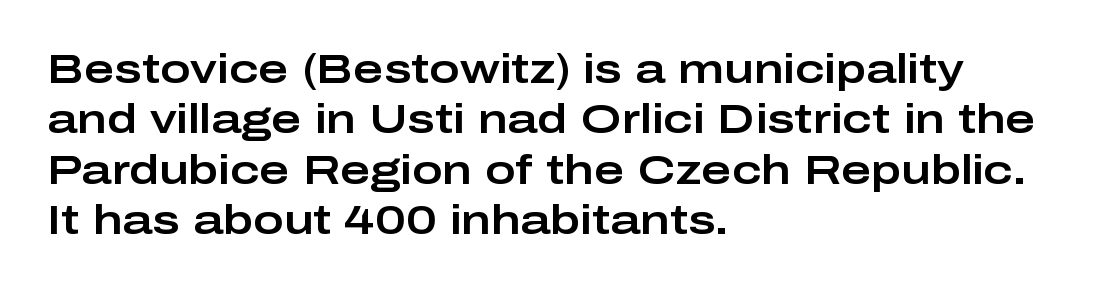
The image shows 41 px wide sans-serif type, upright; set left-aligned, line spacing 1.23x, normal letter spacing, not underlined; low stroke contrast and a medium x-height.
